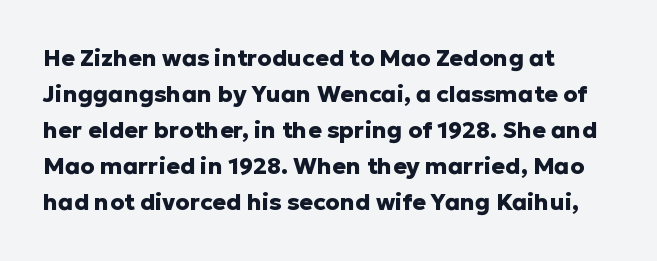
{"italic": "no", "bold": "yes", "underline": "no", "align": "left", "line_spacing": "normal", "line_spacing_ratio": 1.57, "letter_spacing": "normal", "letter_spacing_em": 0.0, "glyph_px": 23}
